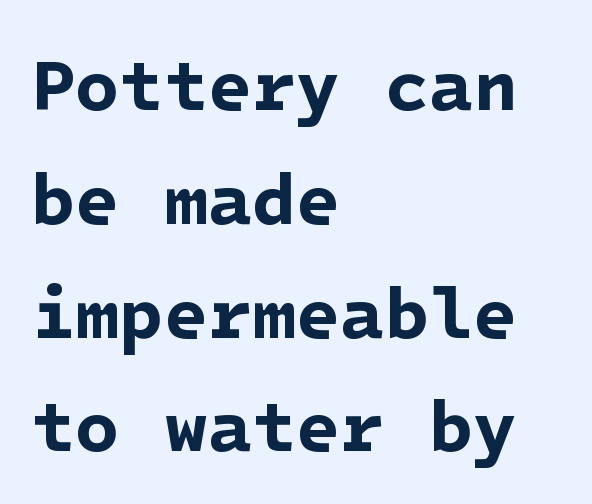
{"serif": "no", "bold": "yes", "weight": "bold", "width": "normal", "stroke_contrast": "low", "x_height": "medium", "underline": "no", "align": "left", "line_spacing": "normal", "line_spacing_ratio": 1.58, "letter_spacing": "normal", "letter_spacing_em": 0.0, "glyph_px": 72}
